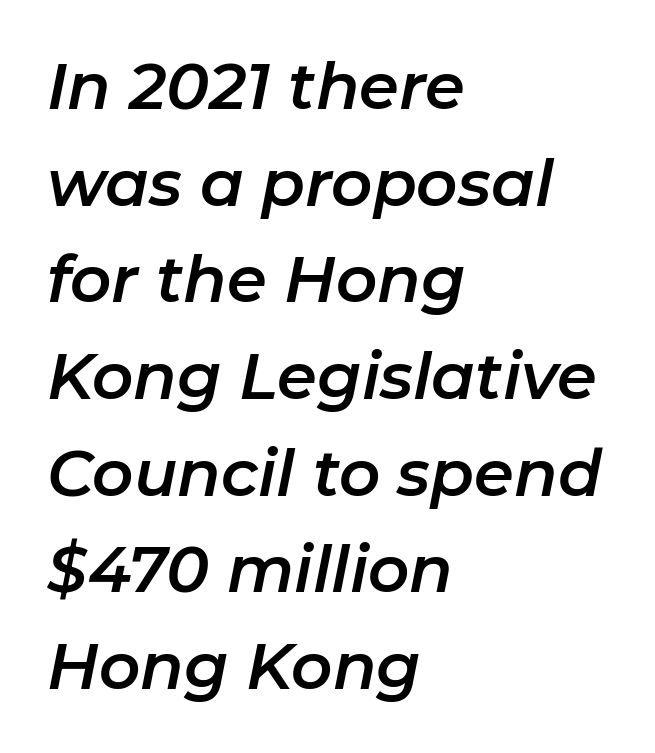
These lines stack with their left ends in a neat column. Interline gaps are of average width in this sample. Do the characters align in a grid? No, the font is proportional. You could call the tracking neutral — neither tight nor loose. Descenders are the only things crossing below the line. You can tell it's italic because the verticals aren't actually vertical.
